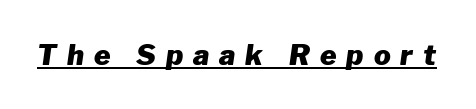
{"italic": "yes", "lean": "right", "slant_degrees": 8, "bold": "yes", "weight": "heavy", "width": "normal", "stroke_contrast": "low", "x_height": "medium", "monospaced": "no", "underline": "yes", "letter_spacing": "wide", "letter_spacing_em": 0.36, "glyph_px": 28}
